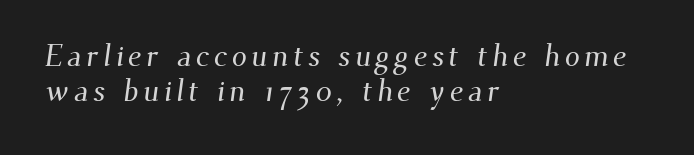
A clean baseline with only descenders dipping below it. The setting favours the left margin, as ordinary paragraphs usually do. Proportional: the letters do not fall into vertical columns. This is serif lettering, the kind often seen in printed books.
